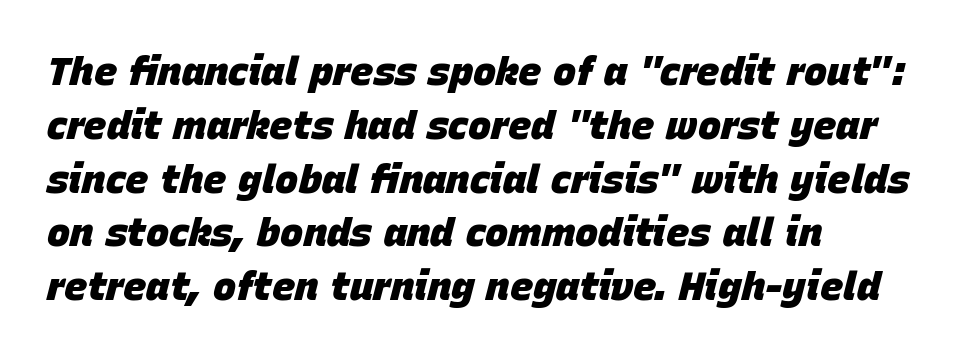
Each glyph is drawn with heavy, bold strokes. Characters follow at the spacing the type designer built in. Every row of glyphs begins at an identical x-position on the left. Does the leading feel generous? No, just average. Italic: yes, the glyphs are oblique. Descenders hang freely into open space.
